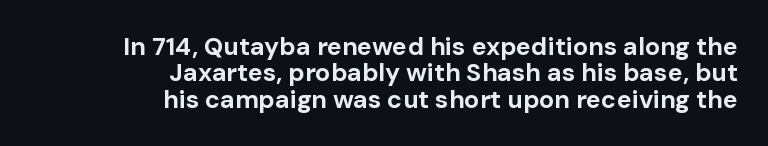
The image shows 25 px bold type, upright; set right-aligned, tight line spacing (1.06x), normal letter spacing, not underlined.
